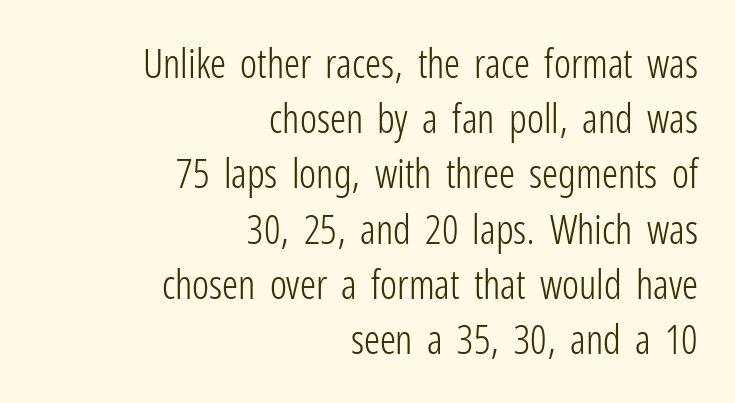
The image shows 40 px light, condensed sans-serif type, upright; set right-aligned, normal line spacing (1.38x), normal letter spacing, not underlined; low stroke contrast and a medium x-height.
